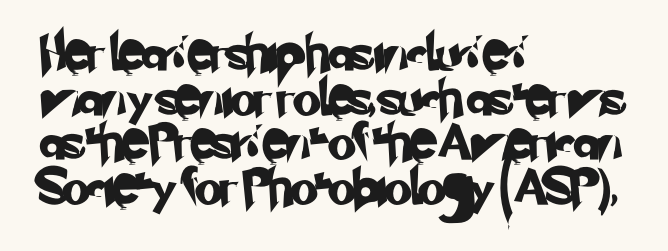
The image shows 36 px sans-serif type; set left-aligned, line spacing 1.24x, normal letter spacing, not underlined; low stroke contrast and a small x-height.
